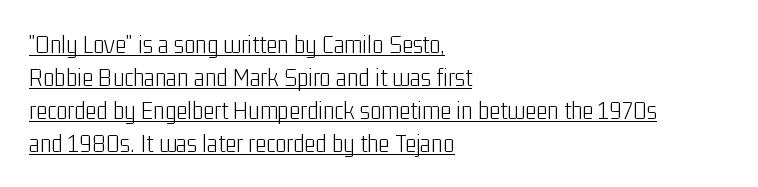
Q: Is the text bold? A: No.
Q: Is the text italic (slanted)? A: No, it is upright.
Q: Is the text underlined? A: Yes.
Q: How is the paragraph aligned? A: Left-aligned.
Q: Is the spacing between letters normal or unusually wide? A: Normal.
